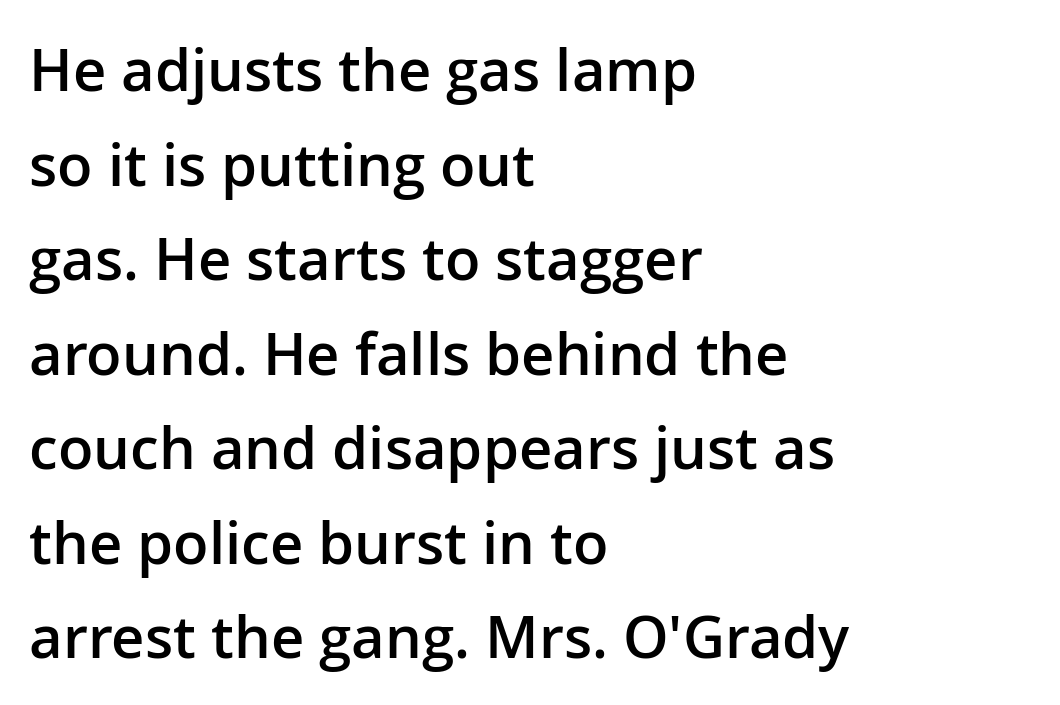
{"serif": "no", "italic": "no", "bold": "semi", "weight": "semibold", "width": "normal", "stroke_contrast": "low", "x_height": "medium", "monospaced": "no", "underline": "no", "align": "left", "line_spacing": "normal", "line_spacing_ratio": 1.63, "letter_spacing": "normal", "letter_spacing_em": 0.0, "glyph_px": 58}
